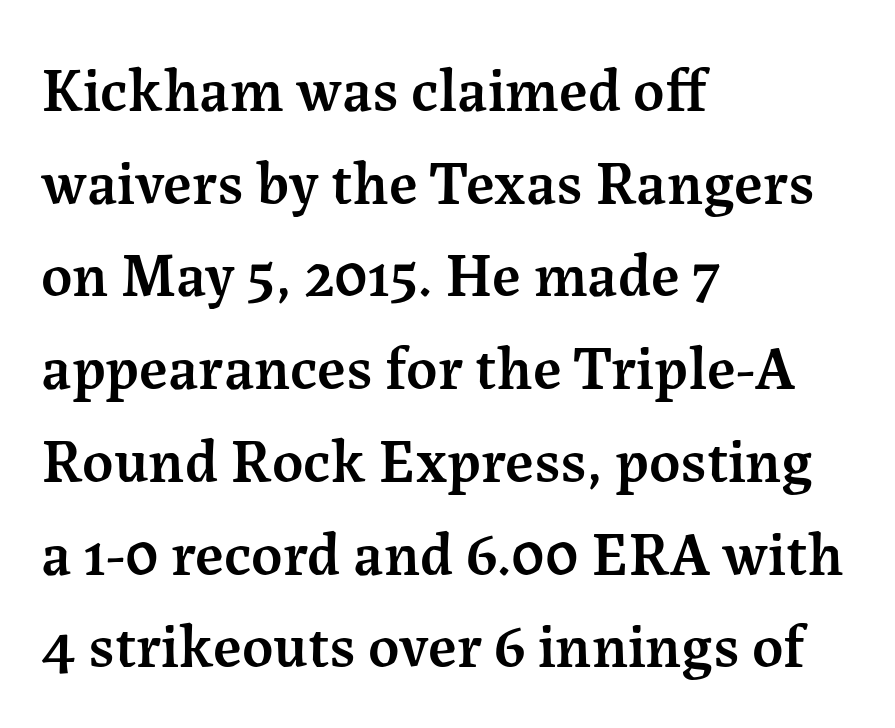
Line spacing here is normal. Tall strokes in this sample are plumb rather than angled. A clean baseline with only descenders dipping below it. Each letter keeps its own natural width here, so spacing adapts to shape. Each line starts at the same left margin while the right side varies. Glyph-to-glyph distance matches everyday printed text.
